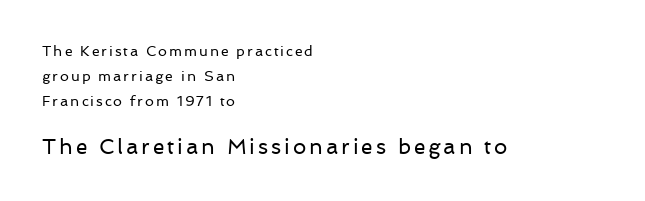
The image shows 21 px text type, upright; set left-aligned, line spacing 1.78x, not underlined; the second (bottom) block is 1.5x larger.
